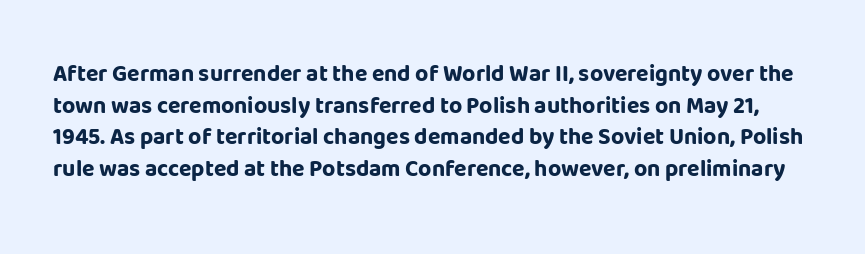
Q: Is the text bold? A: Yes.
Q: Is the text italic (slanted)? A: No, it is upright.
Q: Is the text underlined? A: No.
Q: Is the spacing between letters normal or unusually wide? A: Normal.
Q: Is the spacing between lines tight, normal or loose? A: Normal.
